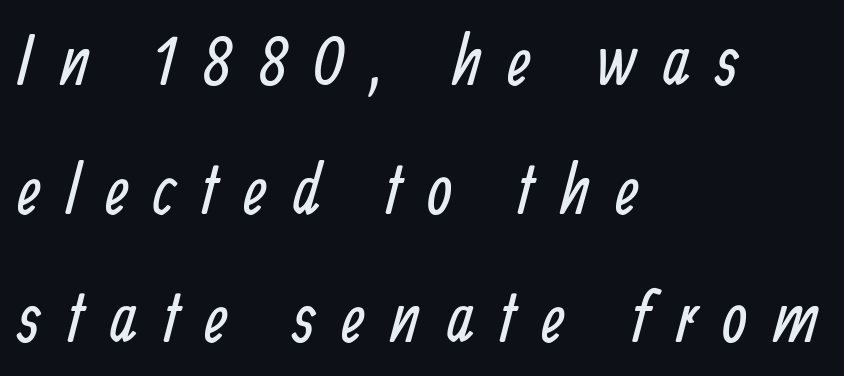
Varying glyph widths throughout — classic text-font behaviour. Display-style spreading of the glyphs; the letterfit is very open. Does the type have serifs? No, each stem ends abruptly. Caption: face not bold, strokes unweighted. The lines are quadded left.
